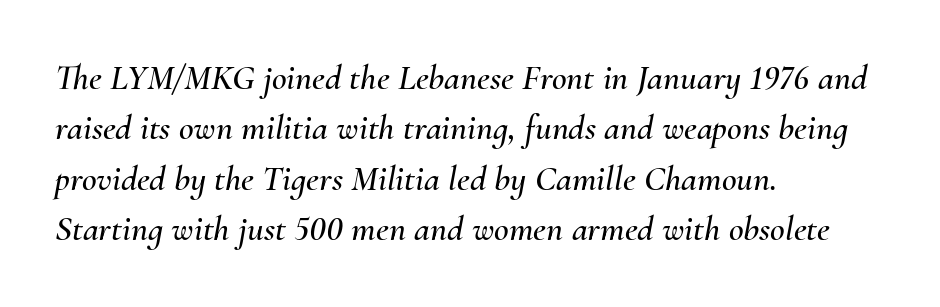
Characters follow at the spacing the type designer built in. Just letters on the line, the space beneath them empty. The lines are quadded left. The lettering tilts uniformly, giving the passage an italic look.
